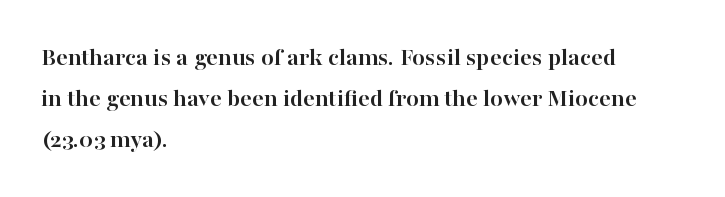
A dark, heavy texture on the line: the type is bold. Characters follow at the spacing the type designer built in. The designer left line spacing at the default. Unmarked baselines from the first word to the last. Posture: vertical.
